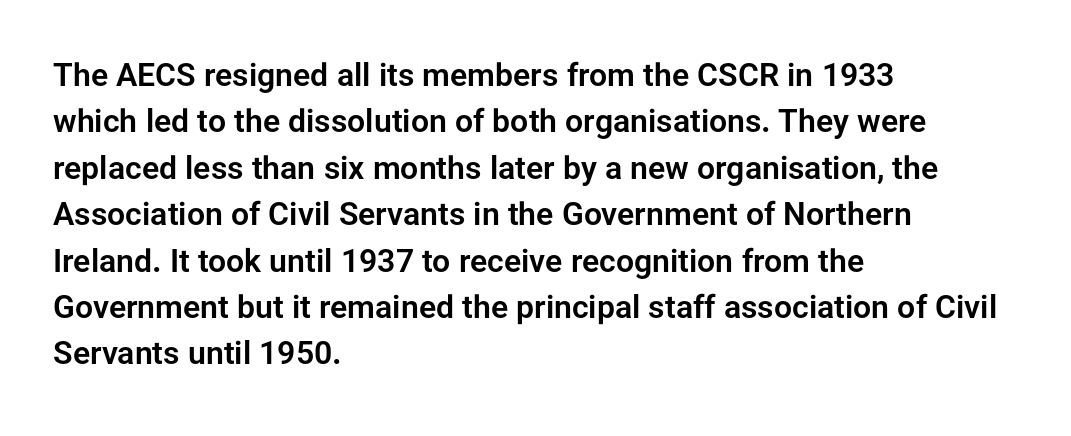
The image shows 32 px sans-serif type, upright; set left-aligned, normal line spacing (1.45x), normal letter spacing, not underlined; low stroke contrast and a medium x-height.
